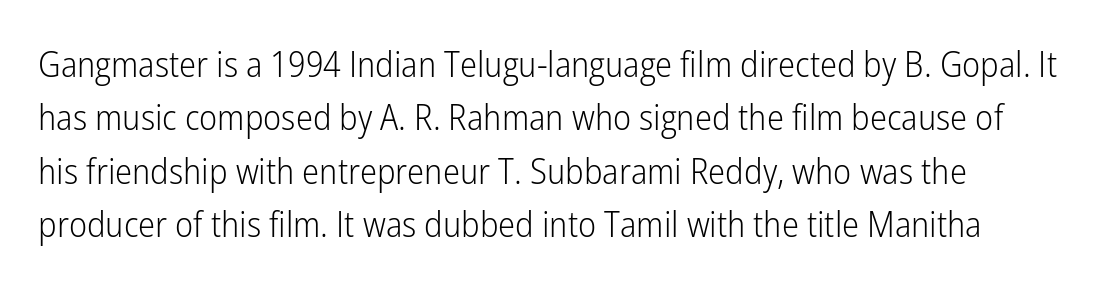
Each letter keeps its own natural width here, so spacing adapts to shape. Unbolded letterforms with no extra heft. The rows are spaced the way most documents space them. Nobody touched the tracking dial on this one. A roman cut, with each character standing at attention.
